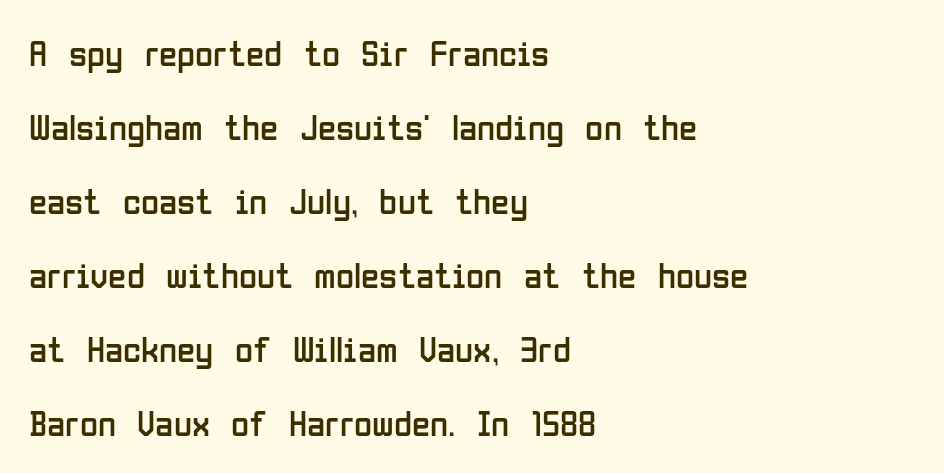
The image shows 37 px regular-weight, condensed sans-serif type, upright; set left-aligned, loose line spacing (2.0x), normal letter spacing, not underlined; low stroke contrast and a medium x-height.
